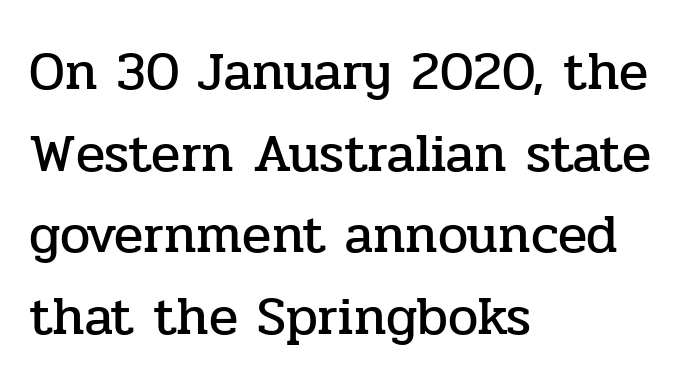
Q: Is the text italic (slanted)? A: No, it is upright.
Q: Is the typeface a serif or a sans-serif typeface? A: Serif.
Q: Is the text underlined? A: No.
Q: How is the paragraph aligned? A: Left-aligned.
Q: Is the spacing between letters normal or unusually wide? A: Normal.
Q: Is the spacing between lines tight, normal or loose? A: Normal.
Q: Width (condensed, normal, or wide)? A: Normal.
Q: Stroke contrast? A: Low.
Q: x-height? A: Medium.
Q: Monospaced? A: No.
